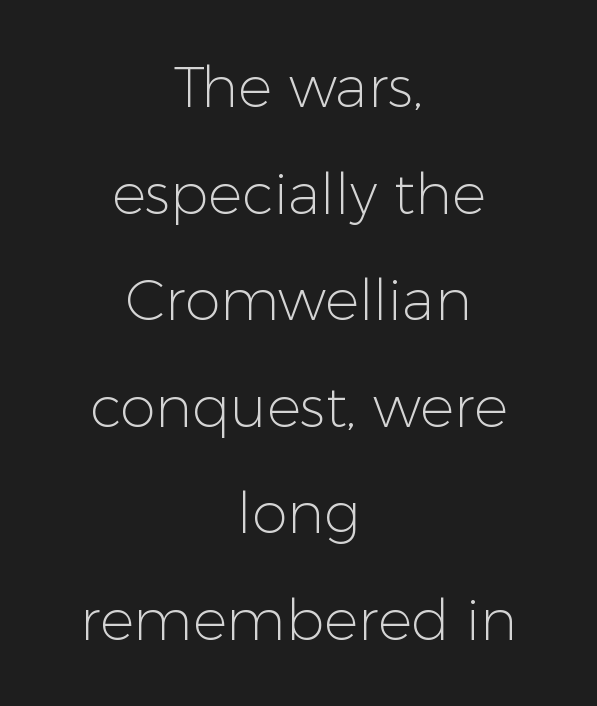
Q: Is the text bold? A: No.
Q: Is the text italic (slanted)? A: No, it is upright.
Q: Is the typeface a serif or a sans-serif typeface? A: Sans-serif.
Q: Is the text underlined? A: No.
Q: How is the paragraph aligned? A: Centered.
Q: Is the spacing between letters normal or unusually wide? A: Normal.
Q: Width (condensed, normal, or wide)? A: Normal.
Q: Stroke contrast? A: Low.
Q: x-height? A: Medium.
Q: Monospaced? A: No.
